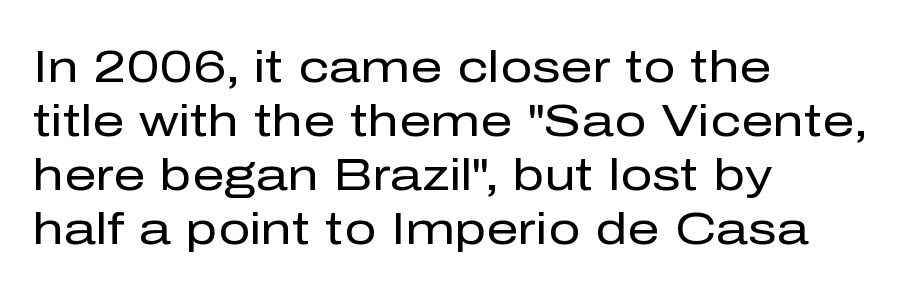
The image shows 45 px regular-weight sans-serif type, upright; set left-aligned, line spacing 1.2x, normal letter spacing, not underlined; low stroke contrast and a medium x-height.
